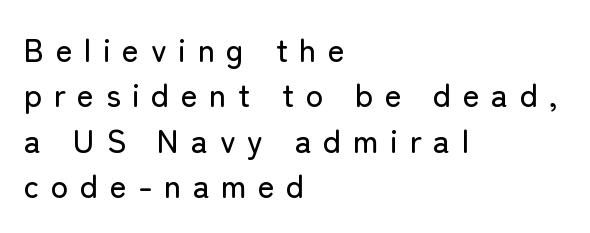
{"serif": "no", "italic": "no", "width": "normal", "stroke_contrast": "low", "x_height": "medium", "monospaced": "no", "underline": "no", "align": "left", "line_spacing": "normal", "line_spacing_ratio": 1.42, "letter_spacing": "wide", "letter_spacing_em": 0.36, "glyph_px": 32}
